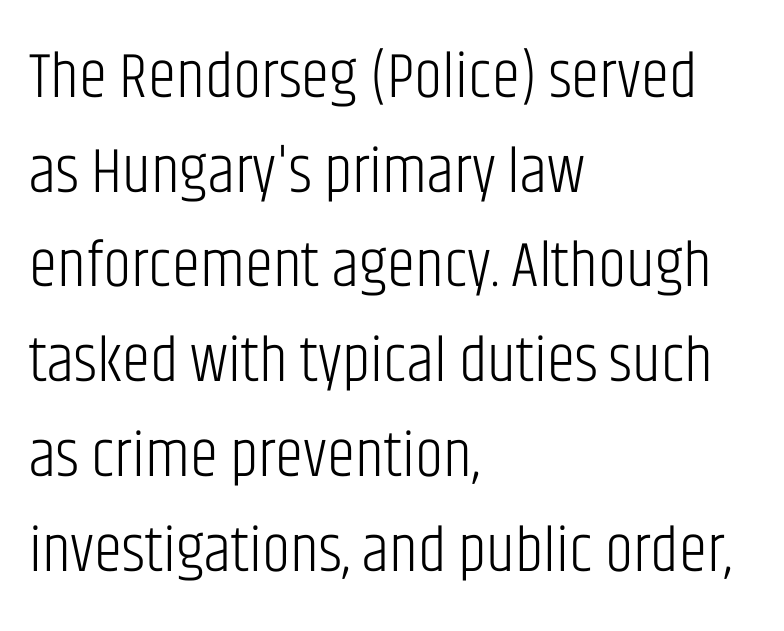
Q: Is the text bold? A: No.
Q: Is the text italic (slanted)? A: No, it is upright.
Q: Is the typeface a serif or a sans-serif typeface? A: Sans-serif.
Q: Is the text underlined? A: No.
Q: How is the paragraph aligned? A: Left-aligned.
Q: Is the spacing between letters normal or unusually wide? A: Normal.
Q: Is the spacing between lines tight, normal or loose? A: Normal.
Q: Width (condensed, normal, or wide)? A: Condensed.
Q: Stroke contrast? A: Low.
Q: x-height? A: Large.
Q: Monospaced? A: No.
